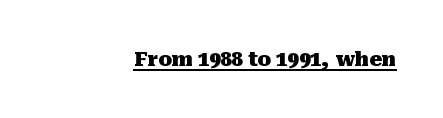
{"italic": "no", "bold": "yes", "underline": "yes", "letter_spacing": "normal", "letter_spacing_em": 0.0, "glyph_px": 20}
